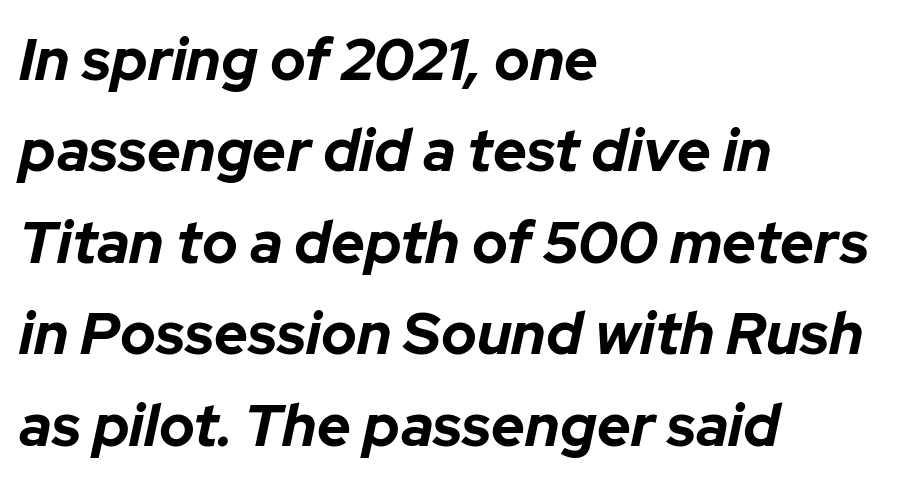
Q: Is the text bold? A: Yes.
Q: Is the text italic (slanted)? A: Yes, it leans right by about 12 degrees.
Q: Is the text underlined? A: No.
Q: How is the paragraph aligned? A: Left-aligned.
Q: Is the spacing between letters normal or unusually wide? A: Normal.
Q: Is the spacing between lines tight, normal or loose? A: Normal.
Q: Width (condensed, normal, or wide)? A: Normal.
Q: Stroke contrast? A: Low.
Q: x-height? A: Medium.
Q: Monospaced? A: No.
